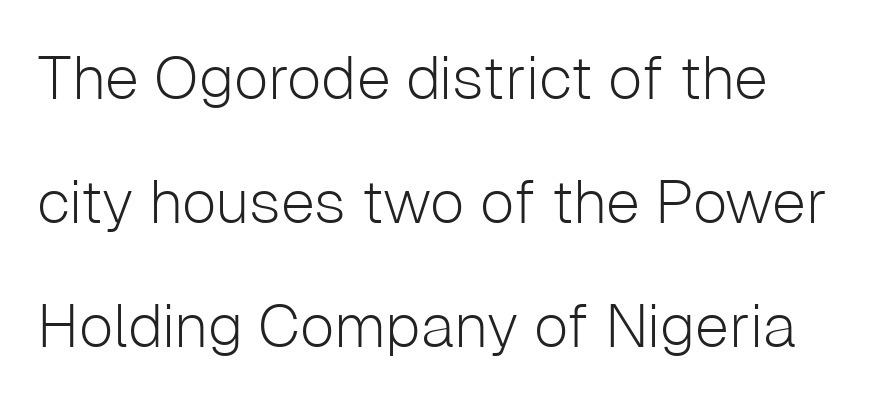
{"serif": "no", "italic": "no", "bold": "no", "weight": "light", "width": "normal", "stroke_contrast": "low", "x_height": "medium", "monospaced": "no", "underline": "no", "align": "left", "line_spacing": "loose", "line_spacing_ratio": 2.03, "letter_spacing": "normal", "letter_spacing_em": 0.0, "glyph_px": 61}
